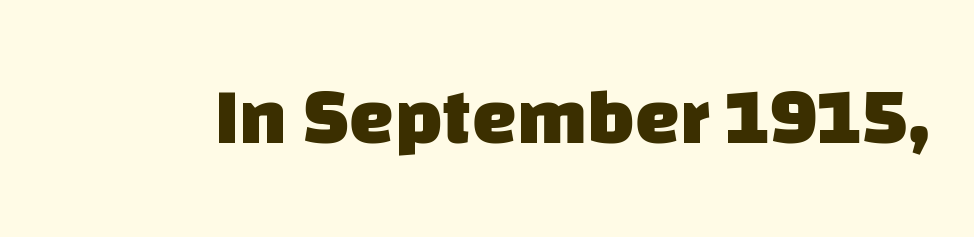
{"serif": "no", "bold": "yes", "weight": "heavy", "width": "normal", "stroke_contrast": "low", "x_height": "large", "monospaced": "no", "underline": "no", "letter_spacing": "normal", "letter_spacing_em": 0.0, "glyph_px": 80}
